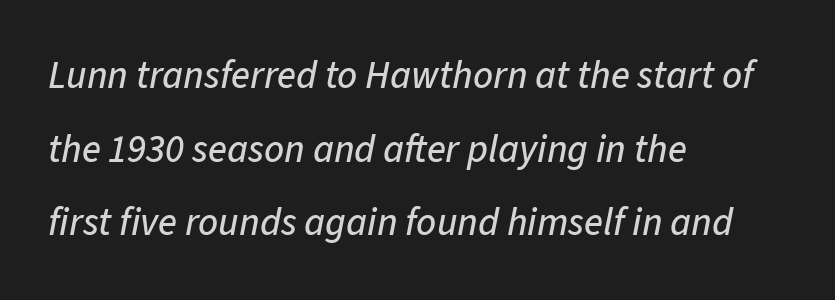
The passage shown is not underscored anywhere. Quick note: italic. Tracking here is standard; glyphs follow each other at the usual distance. The rendering uses natural spacing where letterforms have individual widths. The lines in this sample share a left origin and differ only in where they stop.
